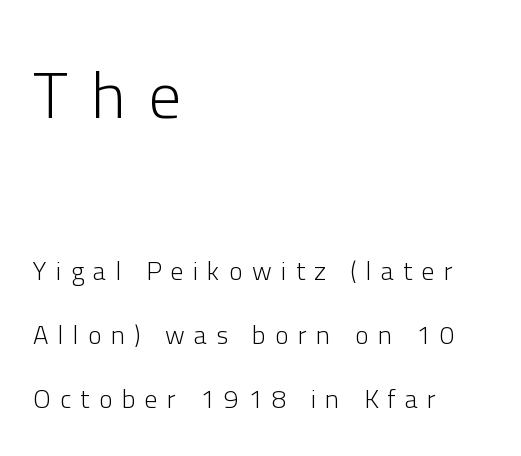
The image shows 65 px light sans-serif type, upright; set left-aligned, loose line spacing (2.47x), unusually wide letter spacing (+0.36 em), not underlined; the first (top) block is 2.5x larger; low stroke contrast and a medium x-height.
